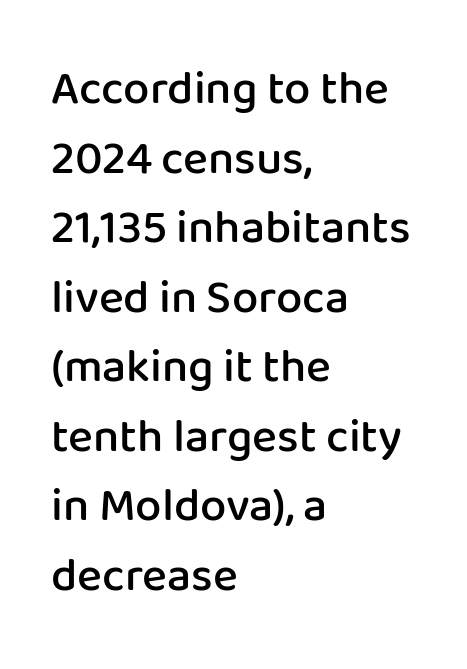
The image shows 47 px semibold sans-serif type, upright; set left-aligned, normal line spacing (1.48x), normal letter spacing, not underlined; low stroke contrast and a medium x-height.
